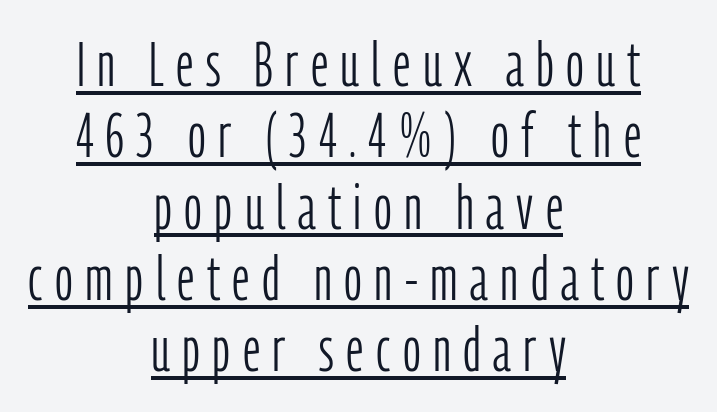
{"serif": "no", "italic": "no", "bold": "no", "weight": "light", "width": "condensed", "stroke_contrast": "low", "x_height": "medium", "monospaced": "no", "underline": "yes", "align": "center", "line_spacing": "tight", "line_spacing_ratio": 1.15, "letter_spacing": "wide", "letter_spacing_em": 0.2, "glyph_px": 62}
